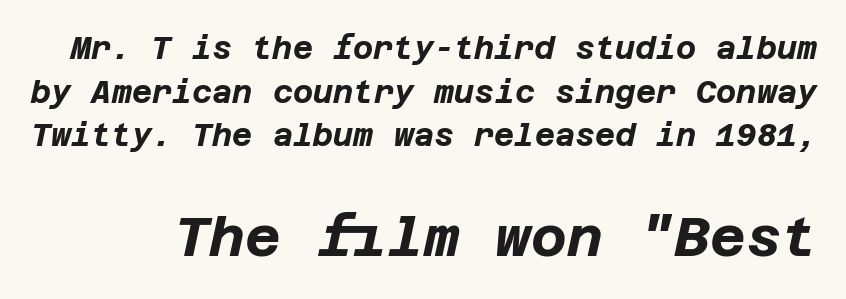
Q: Is the text bold? A: Yes.
Q: Is the text italic (slanted)? A: Yes, it leans right by about 12 degrees.
Q: Is the text underlined? A: No.
Q: Is the spacing between letters normal or unusually wide? A: Normal.
Q: Is the spacing between lines tight, normal or loose? A: Normal.
Q: Which block of text is set in a larger size, the first (top) or the second (bottom)? A: The second (bottom) one.
Q: Width (condensed, normal, or wide)? A: Normal.
Q: Stroke contrast? A: Low.
Q: x-height? A: Large.
